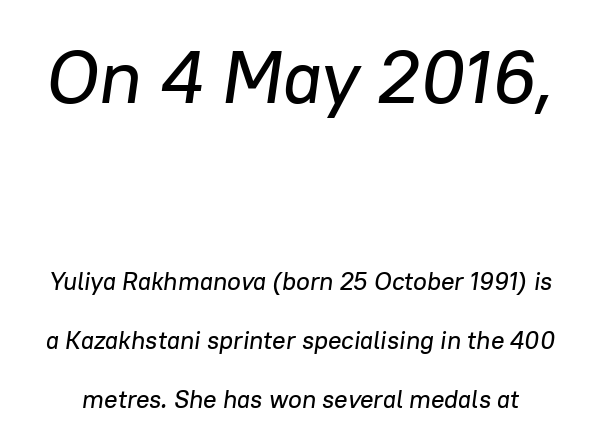
The image shows 75 px text type, italic (leaning right); set loose line spacing (2.36x), normal letter spacing, not underlined; the first (top) block is 3.0x larger; low stroke contrast and a medium x-height.
